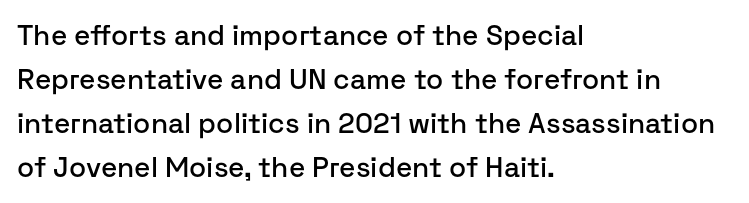
{"serif": "no", "italic": "no", "width": "normal", "stroke_contrast": "low", "x_height": "medium", "monospaced": "no", "underline": "no", "align": "left", "line_spacing": "normal", "line_spacing_ratio": 1.57, "letter_spacing": "normal", "letter_spacing_em": 0.0, "glyph_px": 28}
